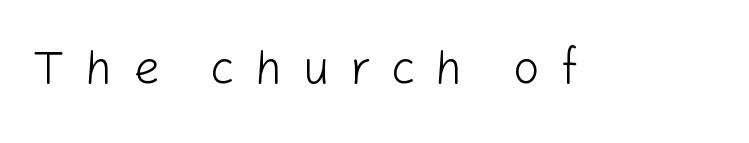
Letter spacing: wide. What kind of face is this? One without serifs — a sans. Underlining? Definitely not there. Bold? No — there's no thickening of the strokes. Rendered with straight, roman letterforms.
